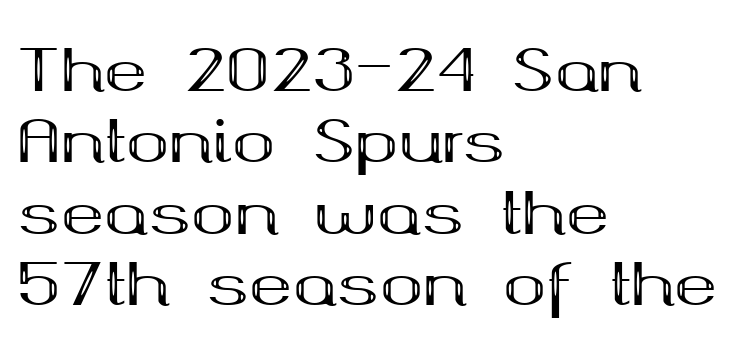
{"serif": "yes", "italic": "no", "bold": "yes", "weight": "bold", "width": "wide", "stroke_contrast": "medium", "x_height": "medium", "monospaced": "no", "underline": "no", "align": "left", "line_spacing_ratio": 1.23, "letter_spacing": "normal", "letter_spacing_em": 0.0, "glyph_px": 58}
